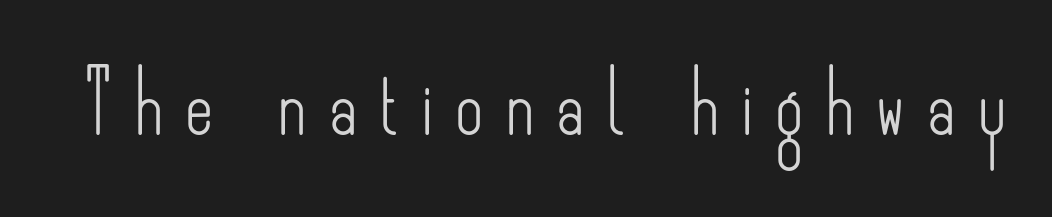
The image shows 61 px light, condensed sans-serif type, upright; set unusually wide letter spacing (+0.37 em), not underlined; low stroke contrast and a small x-height.
